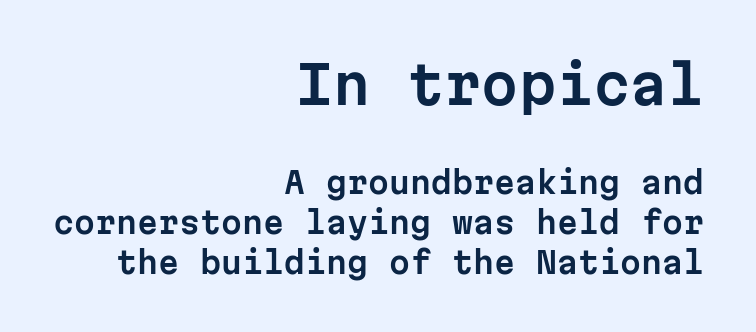
The letters march in equal steps, a hallmark of fixed-pitch type. Line spacing here is normal. Notice how the passage keeps a crisp vertical edge on the right only. You can tell it's not italic because the verticals are truly vertical.
